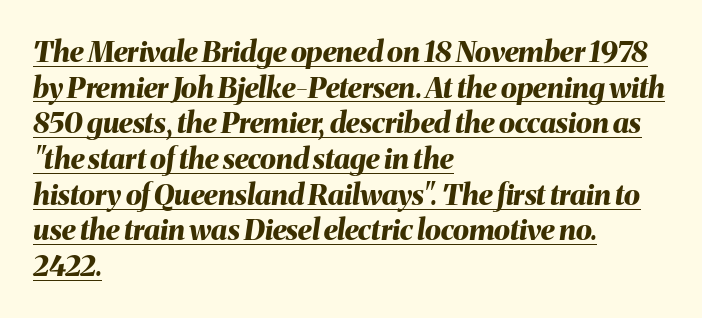
The image shows 29 px bold type, italic (leaning right); set left-aligned, line spacing 1.23x, normal letter spacing, underlined; medium stroke contrast and a medium x-height.
